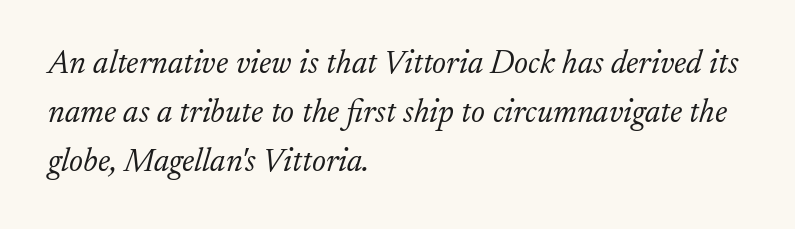
Q: Is the text bold? A: No.
Q: Is the text italic (slanted)? A: Yes, it leans right by about 17 degrees.
Q: Is the typeface a serif or a sans-serif typeface? A: Serif.
Q: Is the text underlined? A: No.
Q: How is the paragraph aligned? A: Left-aligned.
Q: Is the spacing between letters normal or unusually wide? A: Normal.
Q: Is the spacing between lines tight, normal or loose? A: Normal.
Q: Width (condensed, normal, or wide)? A: Normal.
Q: Stroke contrast? A: Low.
Q: x-height? A: Small.
Q: Monospaced? A: No.
